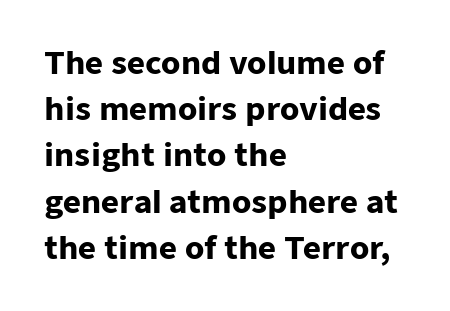
The image shows 31 px heavy sans-serif type, upright; set left-aligned, normal line spacing (1.49x), normal letter spacing, not underlined; low stroke contrast and a medium x-height.
